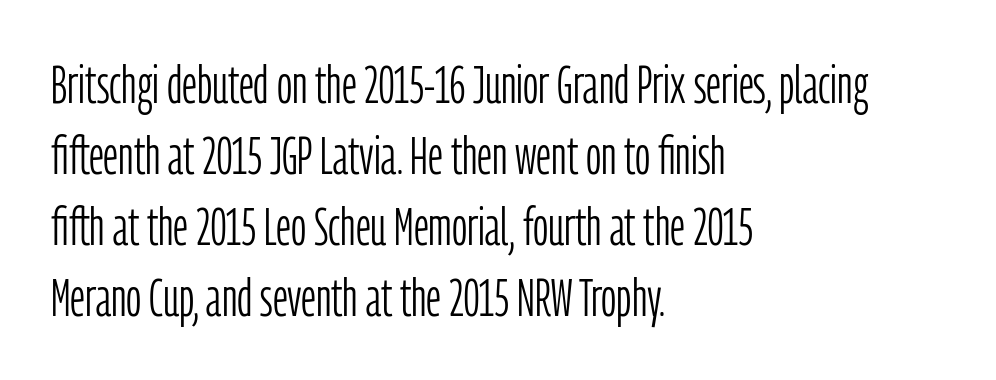
Q: Is the text bold? A: No.
Q: Is the text italic (slanted)? A: No, it is upright.
Q: Is the typeface a serif or a sans-serif typeface? A: Sans-serif.
Q: Is the text underlined? A: No.
Q: How is the paragraph aligned? A: Left-aligned.
Q: Is the spacing between letters normal or unusually wide? A: Normal.
Q: Is the spacing between lines tight, normal or loose? A: Normal.
Q: Width (condensed, normal, or wide)? A: Condensed.
Q: Stroke contrast? A: Low.
Q: x-height? A: Medium.
Q: Monospaced? A: No.
